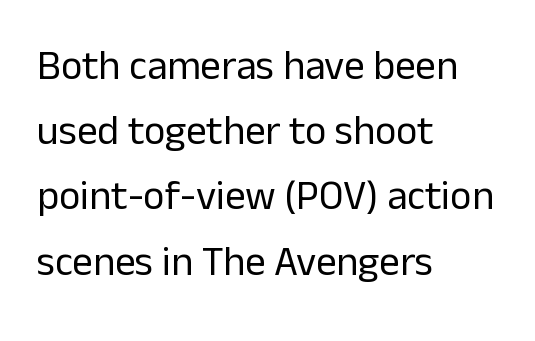
Q: Is the text bold? A: No.
Q: Is the text italic (slanted)? A: No, it is upright.
Q: Is the typeface a serif or a sans-serif typeface? A: Sans-serif.
Q: Is the text underlined? A: No.
Q: How is the paragraph aligned? A: Left-aligned.
Q: Is the spacing between letters normal or unusually wide? A: Normal.
Q: Is the spacing between lines tight, normal or loose? A: Normal.
Q: Width (condensed, normal, or wide)? A: Normal.
Q: Stroke contrast? A: Low.
Q: x-height? A: Medium.
Q: Monospaced? A: No.
